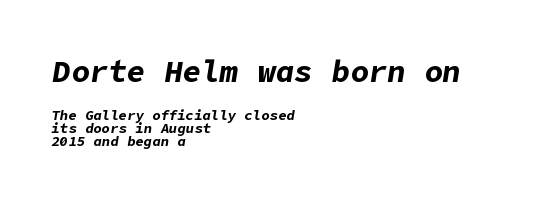
{"italic": "yes", "lean": "right", "slant_degrees": 9, "bold": "yes", "weight": "bold", "width": "normal", "stroke_contrast": "low", "x_height": "medium", "underline": "no", "align": "left", "line_spacing": "tight", "line_spacing_ratio": 0.96, "letter_spacing": "normal", "letter_spacing_em": 0.0, "larger_block": "first", "size_ratio": 2.21, "glyph_px": 31}
